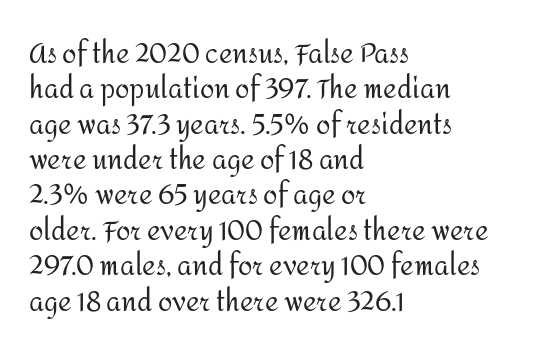
Vertically, the passage feels balanced, rows spaced as you'd expect. No italicization has been applied; the sample stays upright. A bare baseline throughout the passage. Think standard paragraph weight, or any step lighter than that.
